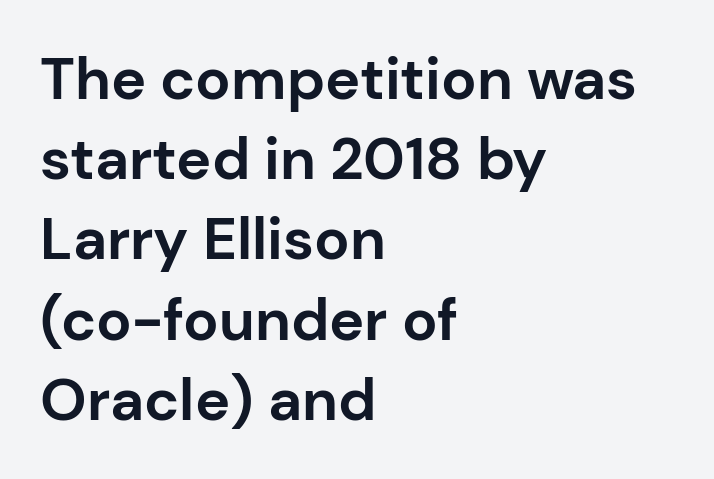
The image shows 59 px bold sans-serif type, upright; set left-aligned, normal line spacing (1.36x), normal letter spacing, not underlined; low stroke contrast and a medium x-height.
